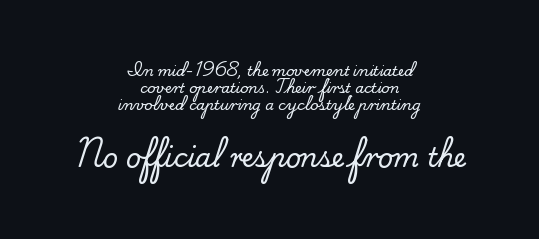
{"underline": "no", "align": "center", "line_spacing_ratio": 1.22, "letter_spacing": "normal", "letter_spacing_em": 0.0, "larger_block": "second", "size_ratio": 1.86, "glyph_px": 26}
